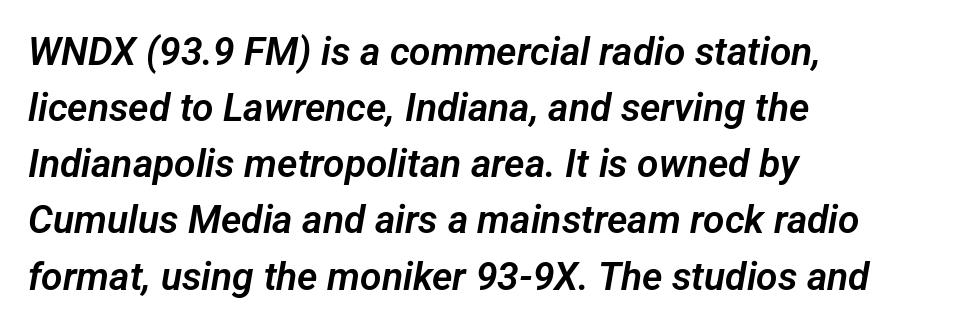
The image shows 39 px sans-serif type; set left-aligned, normal line spacing (1.44x), normal letter spacing, not underlined; low stroke contrast and a medium x-height.
